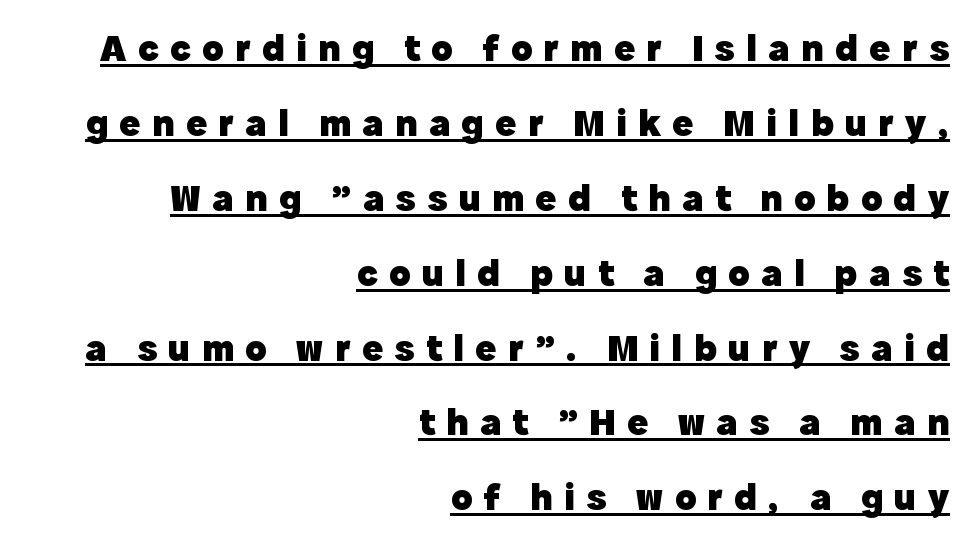
{"serif": "no", "italic": "no", "bold": "yes", "weight": "heavy", "width": "normal", "x_height": "medium", "monospaced": "no", "underline": "yes", "align": "right", "line_spacing": "loose", "line_spacing_ratio": 1.92, "letter_spacing": "wide", "letter_spacing_em": 0.29, "glyph_px": 39}
